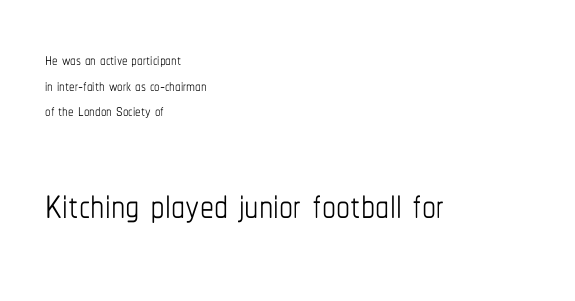
{"italic": "no", "bold": "no", "weight": "thin", "width": "condensed", "stroke_contrast": "low", "x_height": "medium", "monospaced": "no", "underline": "no", "align": "left", "line_spacing_ratio": 1.17, "letter_spacing": "normal", "letter_spacing_em": 0.0, "larger_block": "second", "size_ratio": 2.55, "glyph_px": 56}
